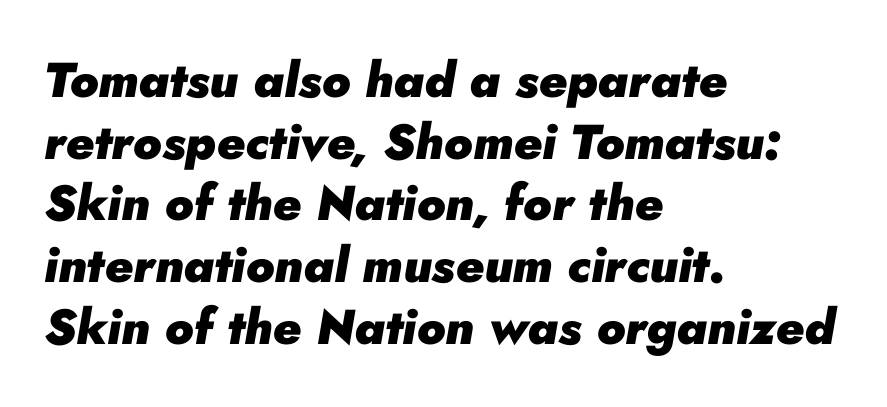
Casual observation: everything's shoved over to the left. The rendering keeps characters at their native spacing. Yep, that's italic — everything's leaning. Descender tails drop into unmarked territory. Pretty heavy lettering here — definitely bold. What's the leading like? Ordinary, nothing unusual.
